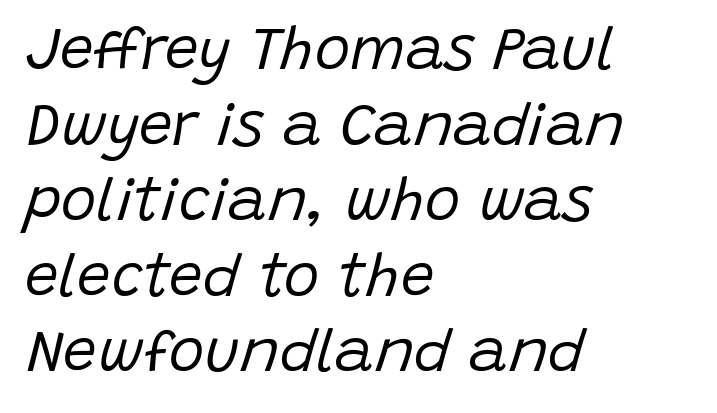
Q: Is the text bold? A: No.
Q: Is the text italic (slanted)? A: Yes, it leans right by about 15 degrees.
Q: Is the text underlined? A: No.
Q: How is the paragraph aligned? A: Left-aligned.
Q: Is the spacing between letters normal or unusually wide? A: Normal.
Q: Is the spacing between lines tight, normal or loose? A: Normal.
Q: Width (condensed, normal, or wide)? A: Normal.
Q: Stroke contrast? A: Low.
Q: x-height? A: Large.
Q: Monospaced? A: No.
